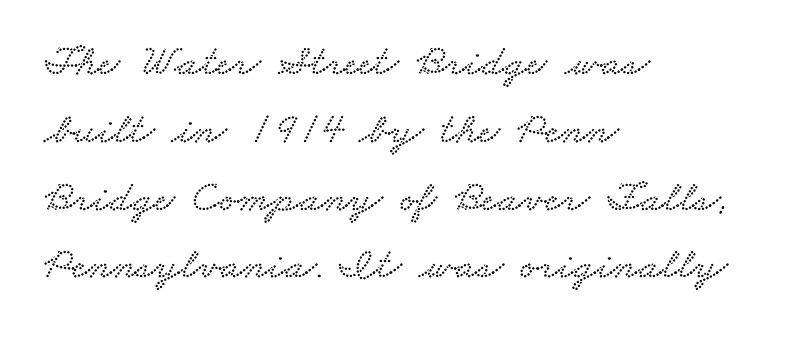
Regarding leading, the lines here are spaced in the standard way. A serif font was chosen for this passage. Beneath every word, the page is bare. The passage shown is typed in a proportional face where columns would drift. The setting favours the left margin, as ordinary paragraphs usually do. Students, note that the glyphs here touch the page at normal intervals.
